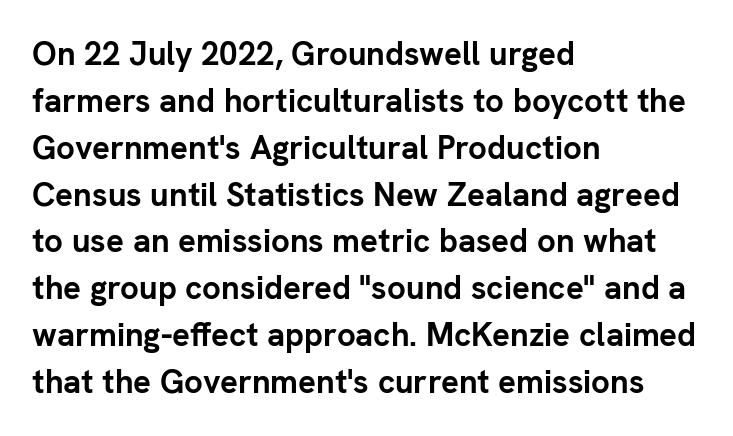
{"serif": "no", "italic": "no", "bold": "yes", "weight": "semibold", "width": "normal", "stroke_contrast": "low", "x_height": "medium", "monospaced": "no", "underline": "no", "align": "left", "line_spacing": "normal", "line_spacing_ratio": 1.42, "letter_spacing": "normal", "letter_spacing_em": 0.0, "glyph_px": 33}
